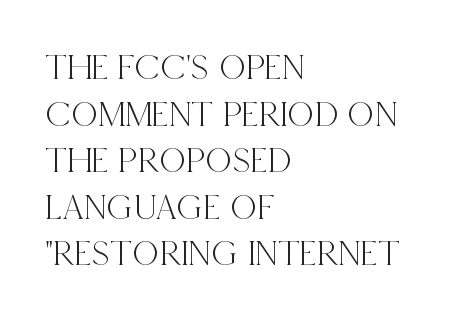
The rag falls on the right side of this text block. You could not count columns in this text — the font is proportionally spaced. Does the type have serifs? Yes, each stem ends in a small foot. Students, note that the glyphs here touch the page at normal intervals. Underline: absent. A roman cut, with each character standing at attention.
